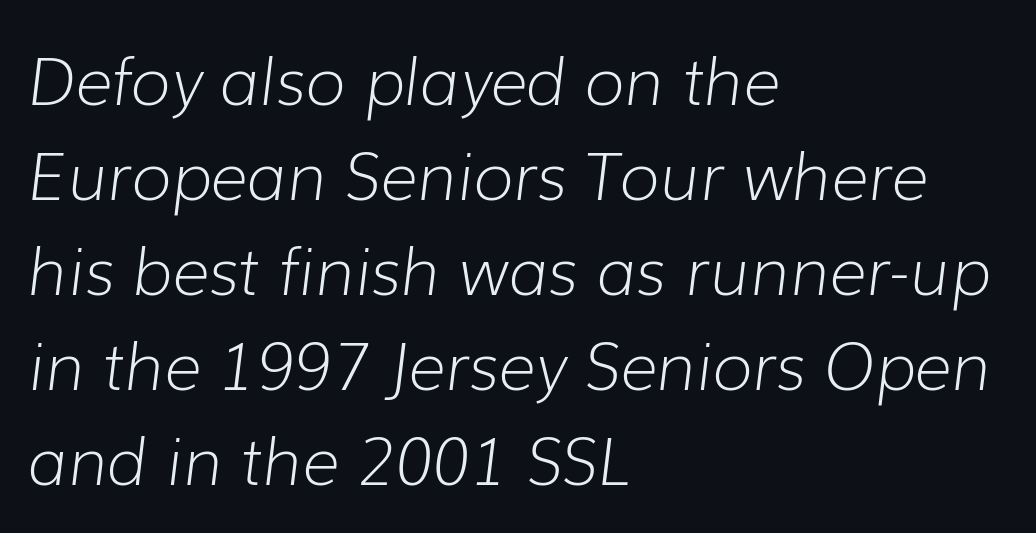
{"italic": "yes", "lean": "right", "slant_degrees": 7, "bold": "no", "weight": "light", "width": "normal", "stroke_contrast": "low", "x_height": "medium", "monospaced": "no", "underline": "no", "align": "left", "line_spacing": "normal", "line_spacing_ratio": 1.46, "letter_spacing": "normal", "letter_spacing_em": 0.0, "glyph_px": 65}
